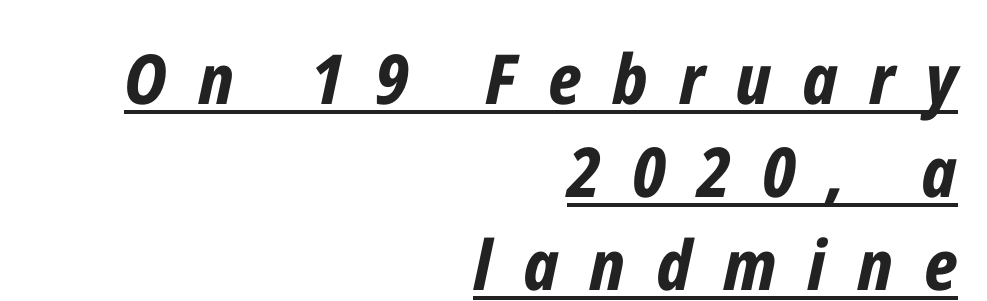
{"italic": "yes", "lean": "right", "slant_degrees": 12, "bold": "yes", "weight": "bold", "width": "condensed", "stroke_contrast": "low", "x_height": "medium", "monospaced": "no", "underline": "yes", "align": "right", "line_spacing": "normal", "line_spacing_ratio": 1.35, "letter_spacing": "wide", "letter_spacing_em": 0.45, "glyph_px": 69}
